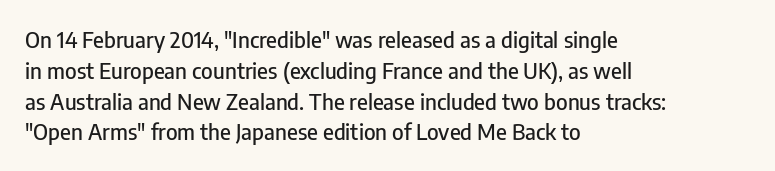
The image shows 22 px text type, upright; set left-aligned, normal line spacing (1.4x), normal letter spacing, not underlined.
